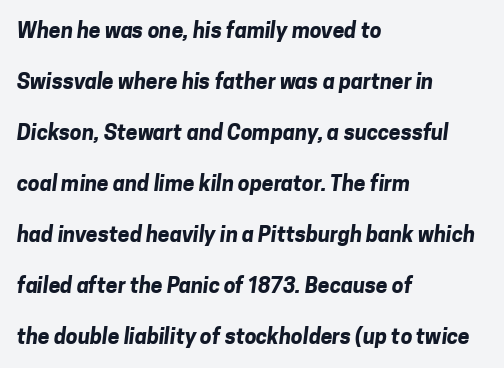
Compared with an ordinary text face, these strokes are far heavier — a full bold. Quick note: interline space is abundant. Standard letterfit; no display-style spreading of the glyphs. Check under the words: just untouched page.
